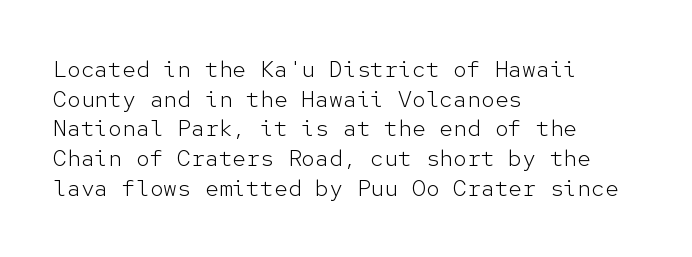
The lines sit at an ordinary, default distance from one another. The rag falls on the right side of this text block. The characters are drawn with everyday or finer stroke widths. Descender tails drop into unmarked territory.
